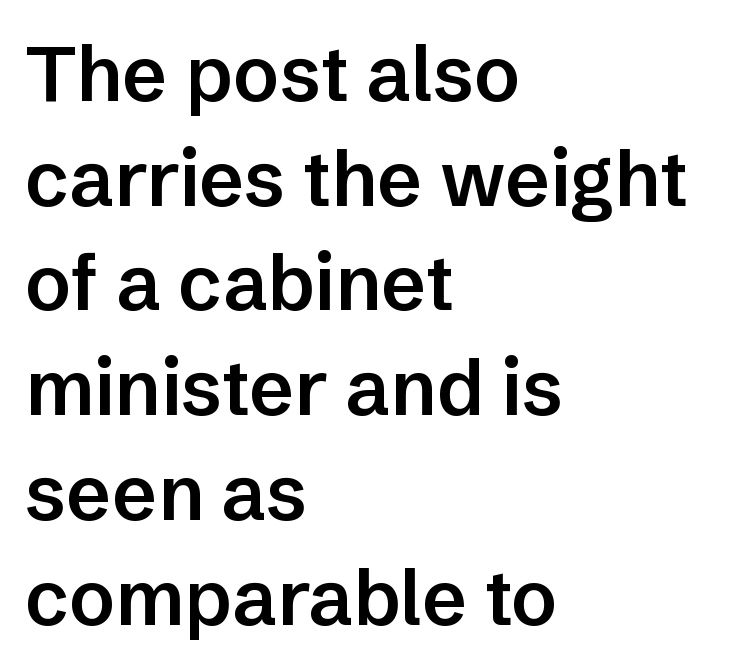
{"serif": "no", "italic": "no", "bold": "semi", "weight": "semibold", "width": "normal", "stroke_contrast": "low", "x_height": "medium", "monospaced": "no", "underline": "no", "align": "left", "line_spacing": "normal", "line_spacing_ratio": 1.36, "letter_spacing": "normal", "letter_spacing_em": 0.0, "glyph_px": 77}
